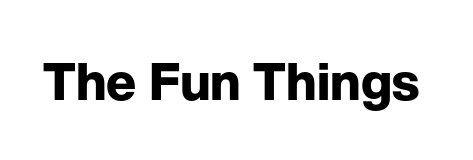
Think of a printed novel: that variable character pitch is what you see here. The specimen omits any rule beneath the text block's lines. Summary of weight: heavy, a full bold. Italic: no, the glyphs are upright roman.
